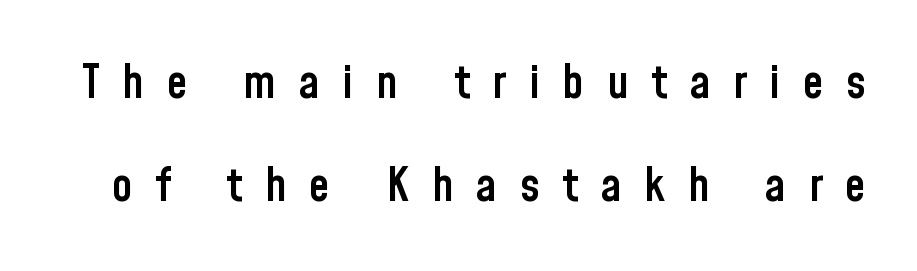
{"serif": "no", "italic": "no", "bold": "semi", "weight": "semibold", "width": "condensed", "stroke_contrast": "low", "x_height": "medium", "monospaced": "no", "underline": "no", "line_spacing": "loose", "line_spacing_ratio": 2.19, "letter_spacing": "wide", "letter_spacing_em": 0.48, "glyph_px": 47}
